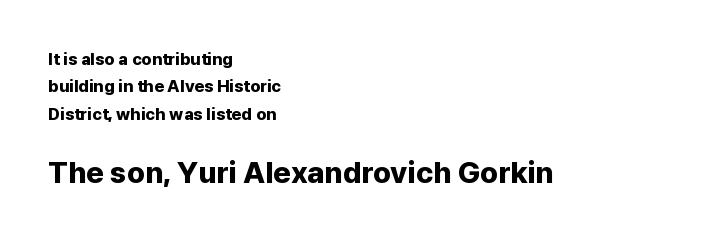
Q: Is the text bold? A: Yes.
Q: Is the text italic (slanted)? A: No, it is upright.
Q: Is the typeface a serif or a sans-serif typeface? A: Sans-serif.
Q: Is the text underlined? A: No.
Q: How is the paragraph aligned? A: Left-aligned.
Q: Is the spacing between letters normal or unusually wide? A: Normal.
Q: Is the spacing between lines tight, normal or loose? A: Normal.
Q: Which block of text is set in a larger size, the first (top) or the second (bottom)? A: The second (bottom) one.
Q: Width (condensed, normal, or wide)? A: Normal.
Q: Stroke contrast? A: Low.
Q: x-height? A: Medium.
Q: Monospaced? A: No.
